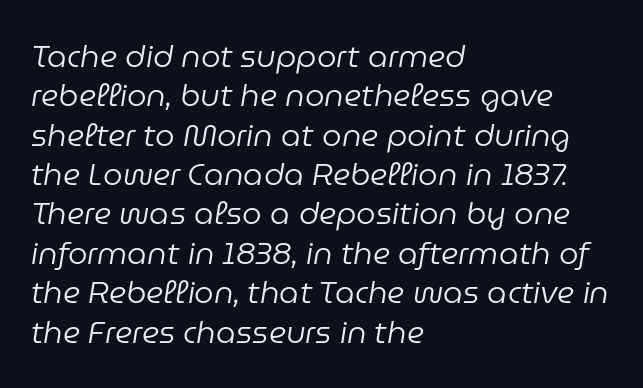
The image shows 31 px regular-weight type, italic (leaning right); set left-aligned, normal line spacing (1.27x), normal letter spacing, not underlined; low stroke contrast and a medium x-height.
